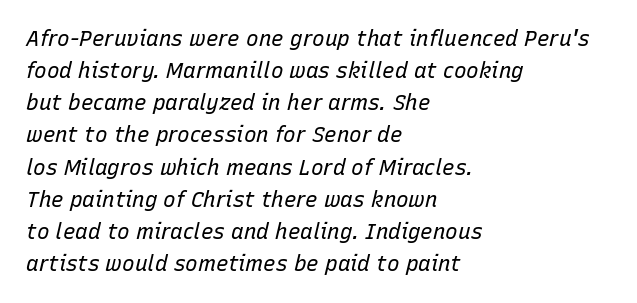
{"italic": "yes", "lean": "right", "slant_degrees": 15, "bold": "no", "underline": "no", "align": "left", "line_spacing": "normal", "line_spacing_ratio": 1.53, "letter_spacing": "normal", "letter_spacing_em": 0.0, "glyph_px": 21}
